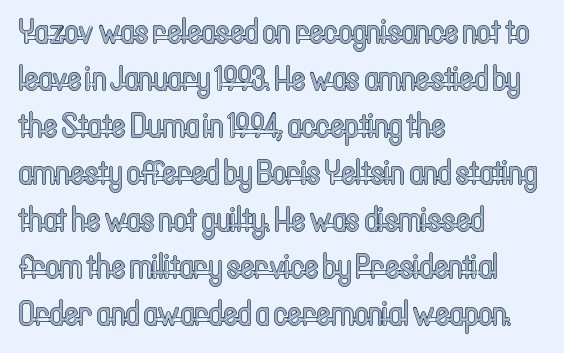
The image shows 34 px condensed type, upright; set left-aligned, normal line spacing (1.38x), normal letter spacing, not underlined; a medium x-height.
